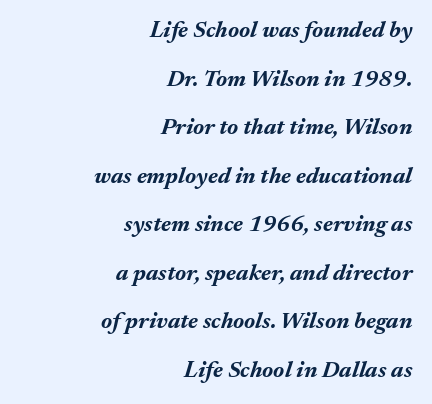
The image shows 23 px bold type, italic (leaning right); set right-aligned, loose line spacing (2.11x), normal letter spacing, not underlined.
